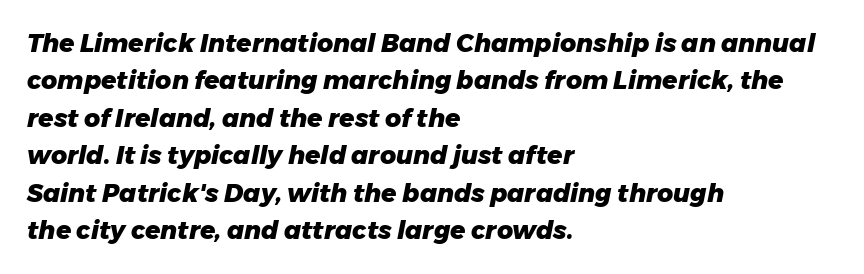
The image shows 25 px bold type, italic (leaning right); set left-aligned, normal line spacing (1.5x), normal letter spacing, not underlined.
